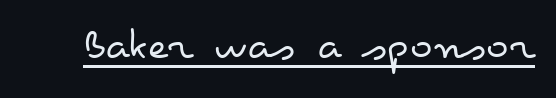
The lettering is marked with a stroke running underneath it. Weight: in the light-to-regular range. Proportional: the letters do not fall into vertical columns. Posture: upright roman.
